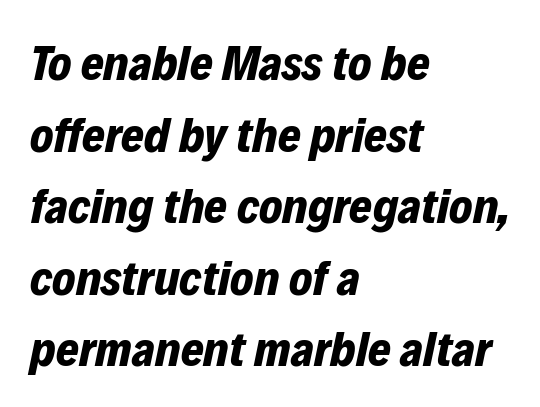
{"italic": "yes", "lean": "right", "slant_degrees": 12, "bold": "yes", "weight": "bold", "width": "normal", "stroke_contrast": "low", "x_height": "medium", "monospaced": "no", "underline": "no", "align": "left", "line_spacing": "normal", "line_spacing_ratio": 1.46, "letter_spacing": "normal", "letter_spacing_em": 0.0, "glyph_px": 49}
